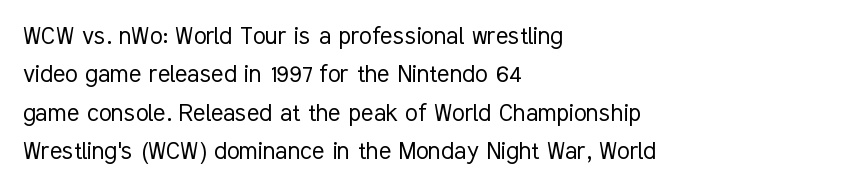
The image shows 29 px light, condensed sans-serif type, upright; set left-aligned, normal line spacing (1.32x), normal letter spacing, not underlined; low stroke contrast and a medium x-height.
